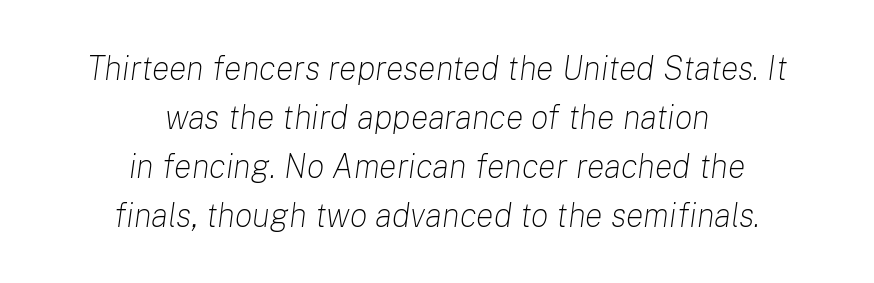
{"italic": "yes", "lean": "right", "slant_degrees": 8, "bold": "no", "weight": "light", "width": "normal", "stroke_contrast": "low", "x_height": "medium", "monospaced": "no", "underline": "no", "align": "center", "line_spacing": "normal", "line_spacing_ratio": 1.48, "letter_spacing": "normal", "letter_spacing_em": 0.0, "glyph_px": 33}
